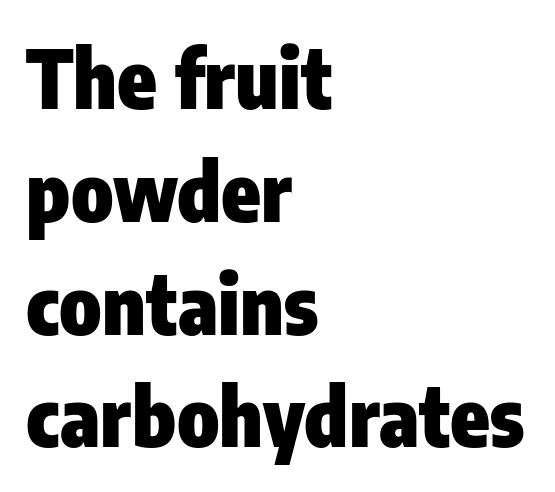
{"serif": "no", "italic": "no", "bold": "yes", "weight": "heavy", "width": "condensed", "stroke_contrast": "low", "x_height": "medium", "monospaced": "no", "underline": "no", "align": "left", "line_spacing": "normal", "line_spacing_ratio": 1.41, "letter_spacing": "normal", "letter_spacing_em": 0.0, "glyph_px": 80}
